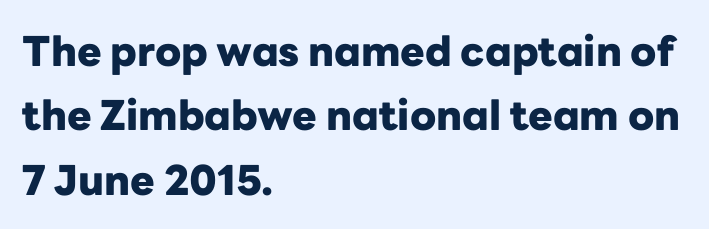
Reading down the column, the eye jumps a familiar distance to each next line. I'd call this a sans setting — the letters go barefoot. Varying glyph widths throughout — classic text-font behaviour. Look at the tracking — it's just the regular setting, nothing added. The font is running at its bold setting.
